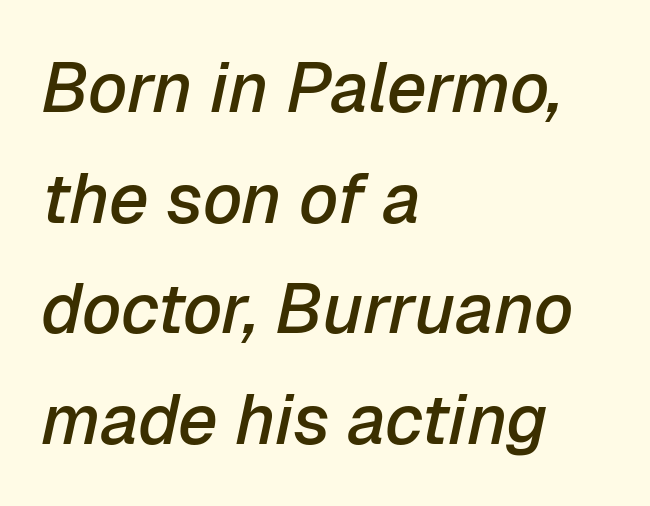
Compared with ordinary roman type, these characters are visibly tilted. How would I describe the line gaps? Plain and ordinary. Decoration check: the copy has no underline. Look at the tracking — it's just the regular setting, nothing added.
